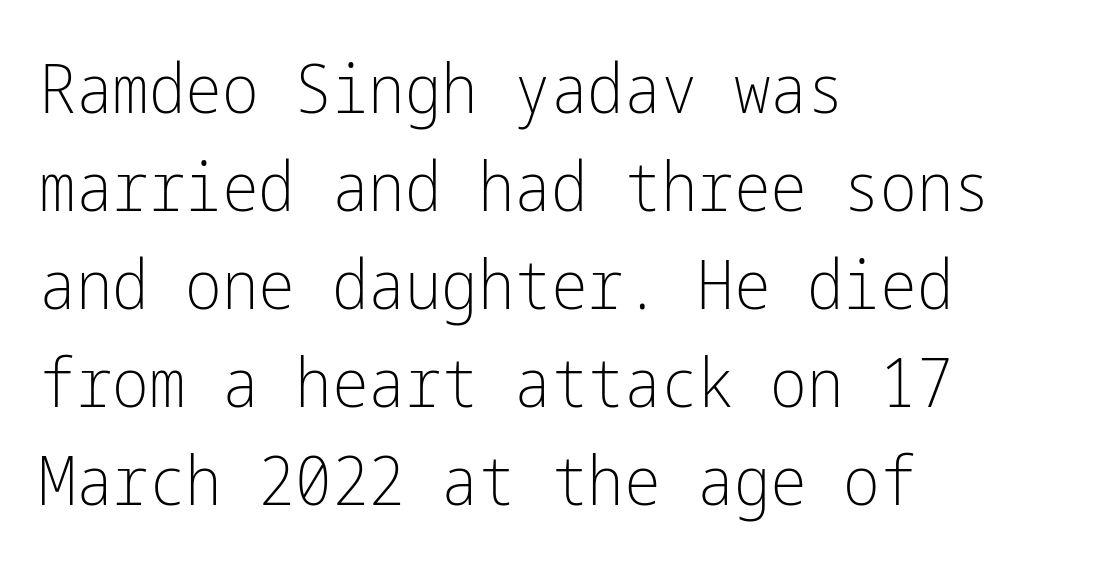
Classification — sans serif. Ascenders rise straight up at ninety degrees. Successive baselines arrive at the customary interval. The passage shown has conventional tracking throughout.
